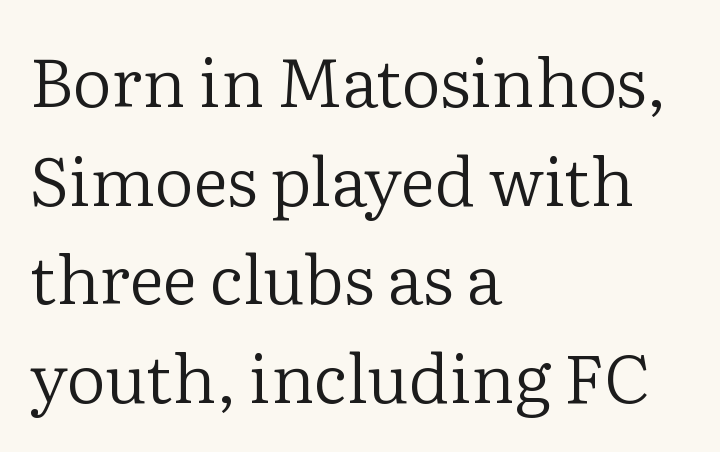
The image shows 68 px regular-weight serif type, upright; set left-aligned, normal line spacing (1.45x), normal letter spacing, not underlined; low stroke contrast and a medium x-height.
